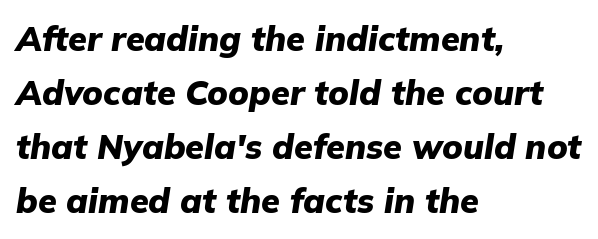
Q: Is the text bold? A: Yes.
Q: Is the text italic (slanted)? A: Yes, it leans right by about 9 degrees.
Q: Is the text underlined? A: No.
Q: How is the paragraph aligned? A: Left-aligned.
Q: Is the spacing between letters normal or unusually wide? A: Normal.
Q: Is the spacing between lines tight, normal or loose? A: Normal.
Q: Width (condensed, normal, or wide)? A: Normal.
Q: Stroke contrast? A: Low.
Q: x-height? A: Medium.
Q: Monospaced? A: No.
